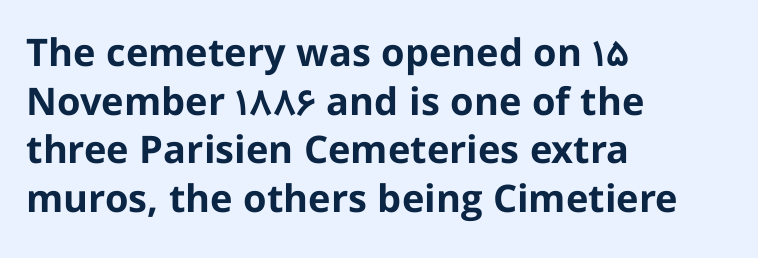
{"serif": "no", "italic": "no", "bold": "yes", "weight": "bold", "width": "normal", "stroke_contrast": "low", "x_height": "medium", "monospaced": "no", "underline": "no", "align": "left", "line_spacing": "normal", "line_spacing_ratio": 1.28, "letter_spacing": "normal", "letter_spacing_em": 0.0, "glyph_px": 38}
